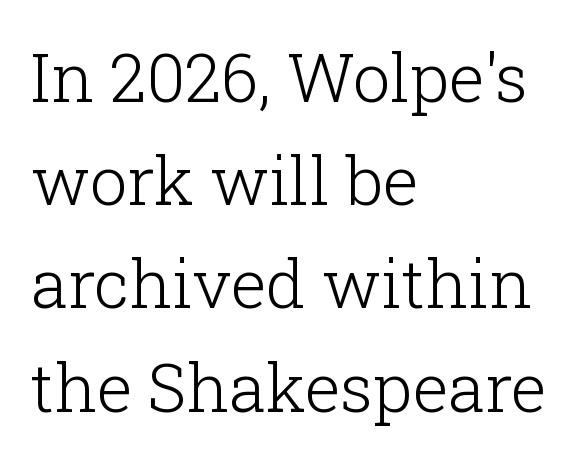
{"serif": "yes", "italic": "no", "bold": "no", "weight": "light", "width": "normal", "stroke_contrast": "low", "x_height": "medium", "monospaced": "no", "underline": "no", "align": "left", "line_spacing": "normal", "line_spacing_ratio": 1.54, "letter_spacing": "normal", "letter_spacing_em": 0.0, "glyph_px": 67}
